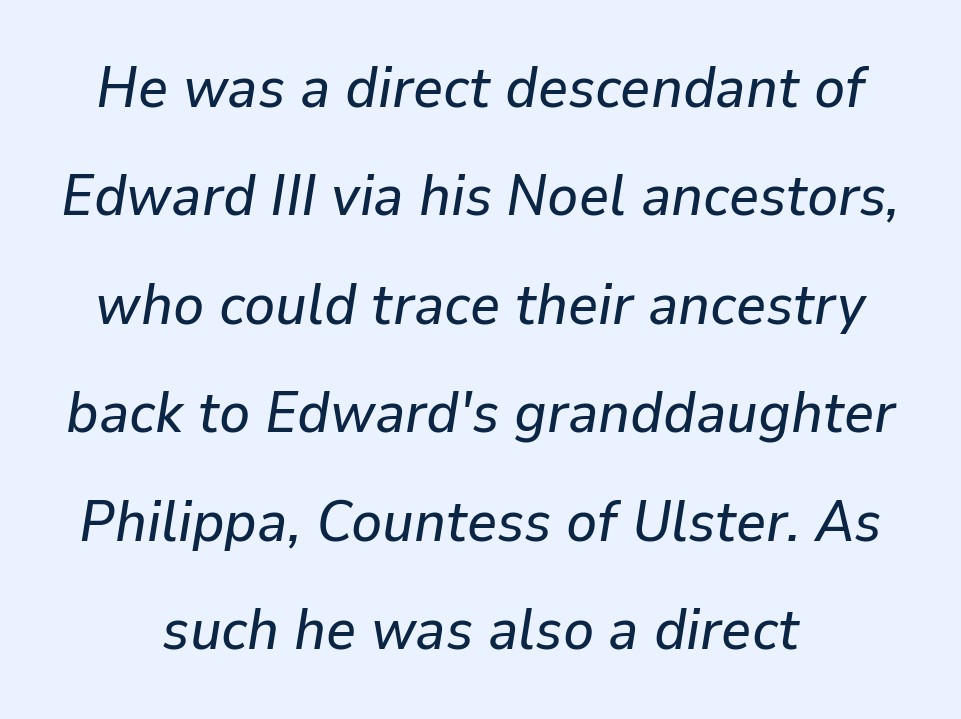
{"italic": "yes", "lean": "right", "slant_degrees": 9, "width": "normal", "stroke_contrast": "low", "x_height": "medium", "monospaced": "no", "underline": "no", "line_spacing_ratio": 1.87, "letter_spacing": "normal", "letter_spacing_em": 0.0, "glyph_px": 58}
